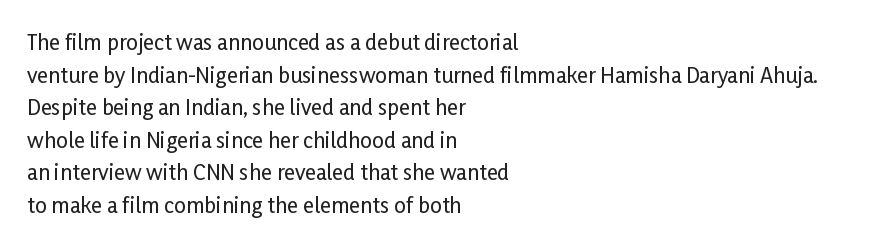
{"italic": "no", "underline": "no", "align": "left", "line_spacing": "normal", "line_spacing_ratio": 1.55, "letter_spacing": "normal", "letter_spacing_em": 0.0, "glyph_px": 21}
